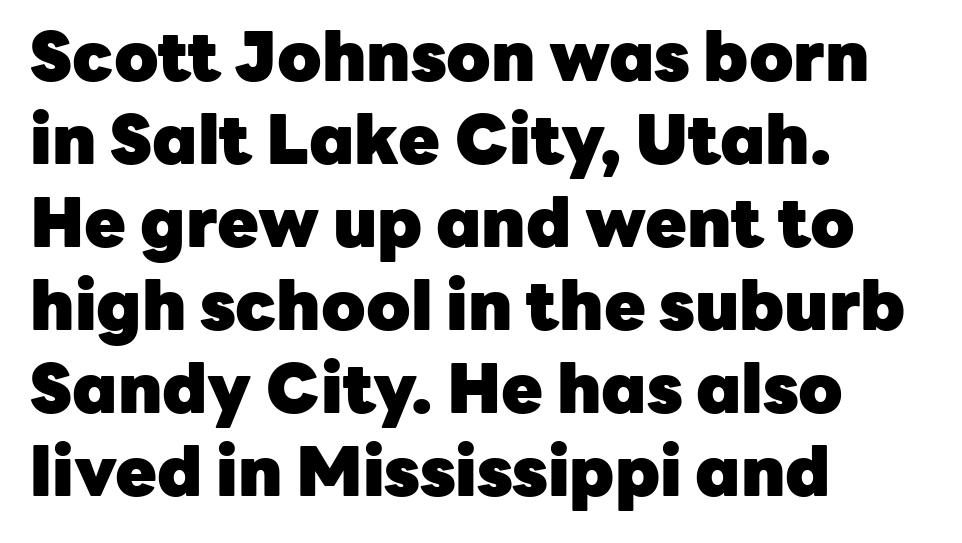
Q: Is the text bold? A: Yes.
Q: Is the text italic (slanted)? A: No, it is upright.
Q: Is the typeface a serif or a sans-serif typeface? A: Sans-serif.
Q: Is the text underlined? A: No.
Q: How is the paragraph aligned? A: Left-aligned.
Q: Is the spacing between letters normal or unusually wide? A: Normal.
Q: Width (condensed, normal, or wide)? A: Normal.
Q: Stroke contrast? A: Low.
Q: x-height? A: Medium.
Q: Monospaced? A: No.
